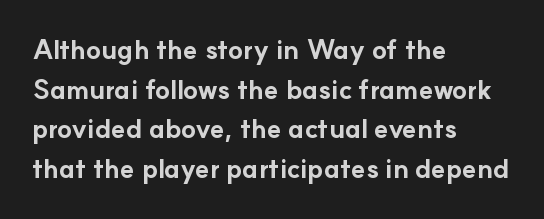
Q: Is the text bold? A: Yes.
Q: Is the text italic (slanted)? A: No, it is upright.
Q: Is the text underlined? A: No.
Q: How is the paragraph aligned? A: Left-aligned.
Q: Is the spacing between letters normal or unusually wide? A: Normal.
Q: Is the spacing between lines tight, normal or loose? A: Normal.
